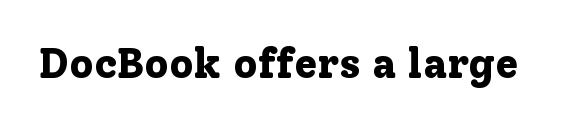
Q: Is the text bold? A: Yes.
Q: Is the text italic (slanted)? A: No, it is upright.
Q: Is the typeface a serif or a sans-serif typeface? A: Serif.
Q: Is the text underlined? A: No.
Q: Is the spacing between letters normal or unusually wide? A: Normal.
Q: Width (condensed, normal, or wide)? A: Normal.
Q: Stroke contrast? A: Low.
Q: x-height? A: Medium.
Q: Monospaced? A: No.
